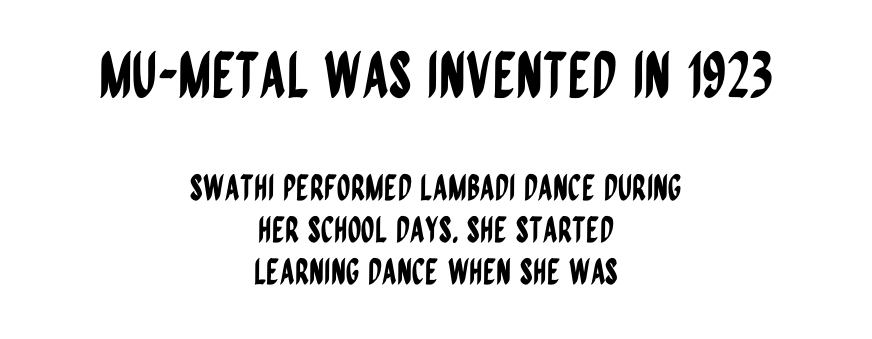
The image shows 62 px condensed sans-serif type, upright; set centered, line spacing 1.21x, normal letter spacing, not underlined; the first (top) block is 1.77x larger; low stroke contrast and a large x-height.
